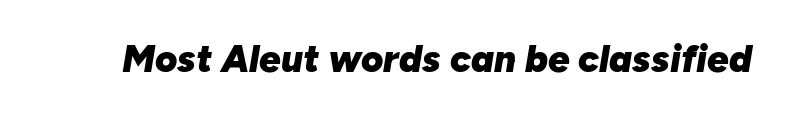
Q: Is the text bold? A: Yes.
Q: Is the text italic (slanted)? A: Yes, it leans right by about 10 degrees.
Q: Is the text underlined? A: No.
Q: Is the spacing between letters normal or unusually wide? A: Normal.
Q: Width (condensed, normal, or wide)? A: Normal.
Q: Stroke contrast? A: Low.
Q: x-height? A: Medium.
Q: Monospaced? A: No.
